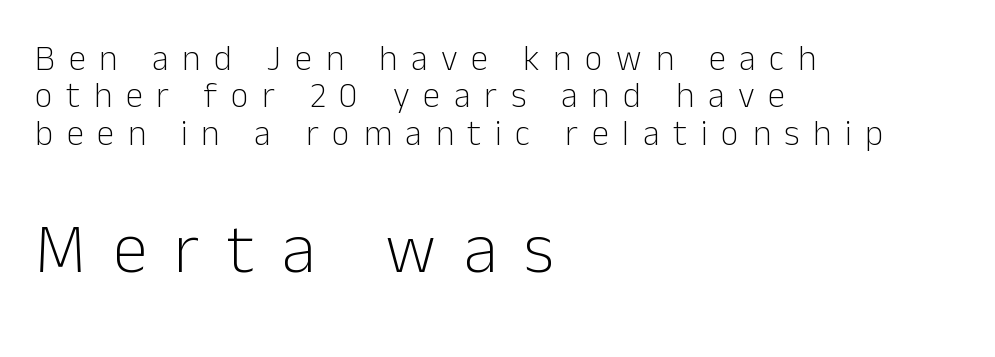
{"serif": "no", "italic": "no", "bold": "no", "weight": "light", "width": "normal", "stroke_contrast": "low", "x_height": "medium", "monospaced": "no", "underline": "no", "align": "left", "line_spacing": "tight", "line_spacing_ratio": 1.07, "letter_spacing": "wide", "letter_spacing_em": 0.39, "larger_block": "second", "size_ratio": 2.0, "glyph_px": 70}
